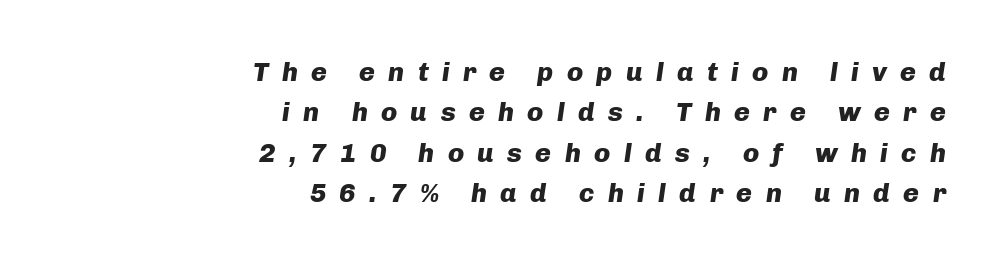
Beneath every word, the page is bare. These lines were composed using italics. Line ends are locked; line starts wander. Compared with typical paragraphs, the rows here are spaced about the same. The rendering inserts visible extra space after every character.
